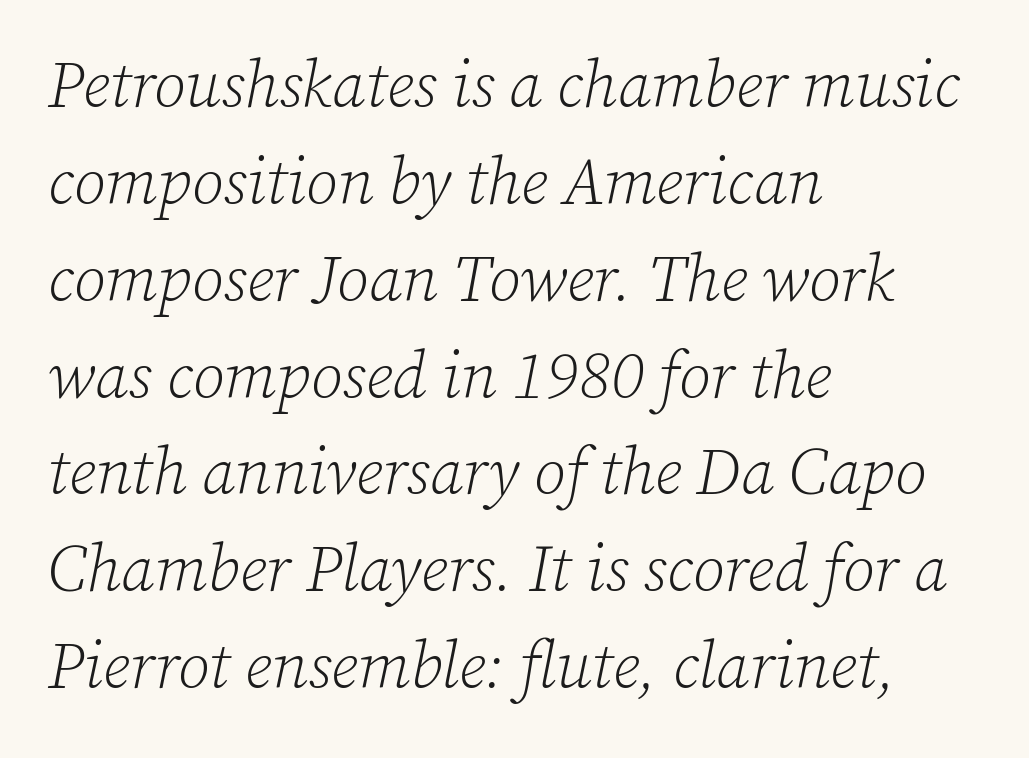
Q: Is the text bold? A: No.
Q: Is the text italic (slanted)? A: Yes, it leans right by about 12 degrees.
Q: Is the typeface a serif or a sans-serif typeface? A: Serif.
Q: Is the text underlined? A: No.
Q: How is the paragraph aligned? A: Left-aligned.
Q: Is the spacing between letters normal or unusually wide? A: Normal.
Q: Is the spacing between lines tight, normal or loose? A: Normal.
Q: Width (condensed, normal, or wide)? A: Normal.
Q: Stroke contrast? A: Low.
Q: x-height? A: Medium.
Q: Monospaced? A: No.
